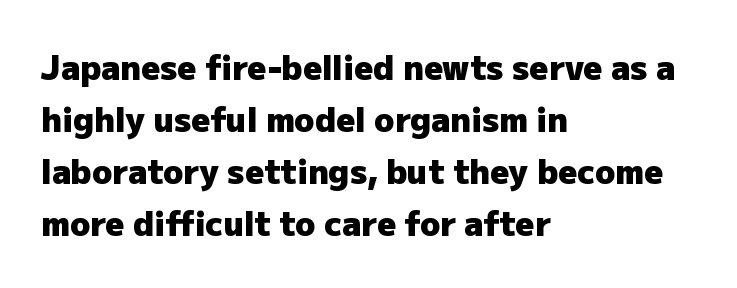
{"serif": "no", "italic": "no", "bold": "yes", "weight": "heavy", "width": "normal", "stroke_contrast": "low", "x_height": "medium", "monospaced": "no", "underline": "no", "align": "left", "line_spacing": "normal", "line_spacing_ratio": 1.58, "letter_spacing": "normal", "letter_spacing_em": 0.0, "glyph_px": 33}
